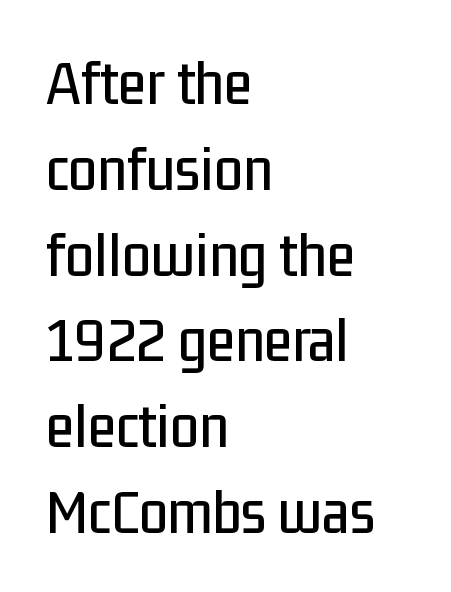
Q: Is the text italic (slanted)? A: No, it is upright.
Q: Is the typeface a serif or a sans-serif typeface? A: Sans-serif.
Q: Is the text underlined? A: No.
Q: How is the paragraph aligned? A: Left-aligned.
Q: Is the spacing between letters normal or unusually wide? A: Normal.
Q: Is the spacing between lines tight, normal or loose? A: Normal.
Q: Width (condensed, normal, or wide)? A: Condensed.
Q: Stroke contrast? A: Low.
Q: x-height? A: Medium.
Q: Monospaced? A: No.
